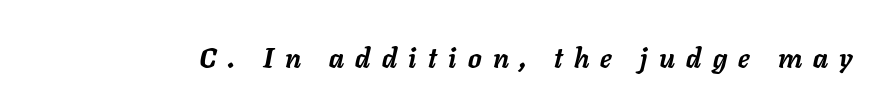
{"italic": "yes", "lean": "right", "slant_degrees": 11, "bold": "yes", "underline": "no", "letter_spacing": "wide", "letter_spacing_em": 0.42, "glyph_px": 27}
